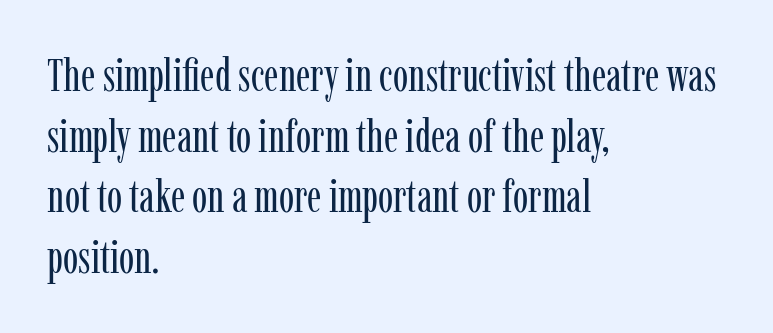
{"serif": "yes", "italic": "no", "bold": "no", "weight": "regular", "width": "condensed", "stroke_contrast": "low", "x_height": "medium", "monospaced": "no", "underline": "no", "align": "left", "line_spacing": "normal", "line_spacing_ratio": 1.32, "letter_spacing": "normal", "letter_spacing_em": 0.0, "glyph_px": 46}
